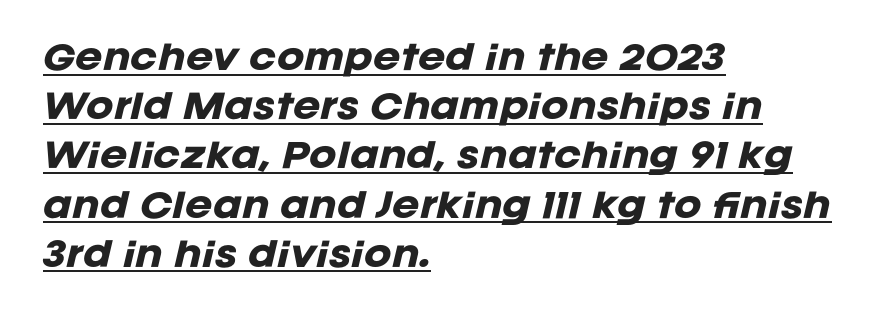
{"italic": "yes", "lean": "right", "slant_degrees": 12, "bold": "yes", "weight": "heavy", "width": "normal", "stroke_contrast": "low", "x_height": "large", "monospaced": "no", "underline": "yes", "align": "left", "line_spacing": "normal", "line_spacing_ratio": 1.49, "letter_spacing": "normal", "letter_spacing_em": 0.0, "glyph_px": 33}
